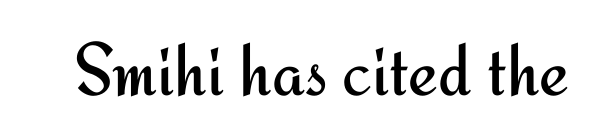
The tracking reads as untouched default to a designer's eye. Varying glyph widths throughout — classic text-font behaviour. Every stem runs plumb, perpendicular to the baseline. Examine the stroke ends and you'll find no serifs.
